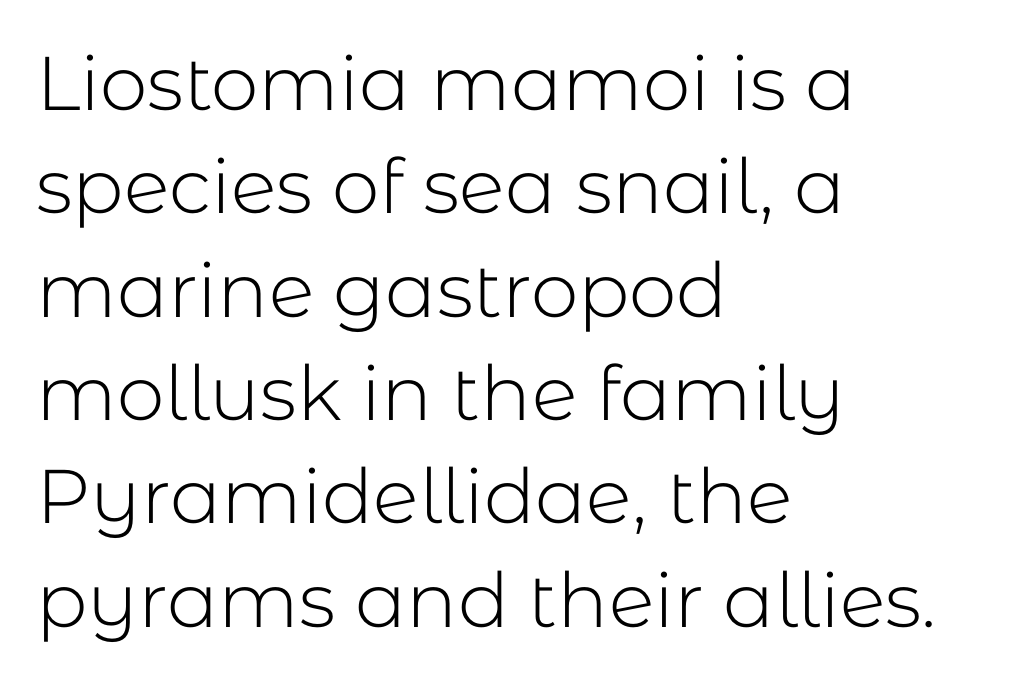
{"serif": "no", "italic": "no", "bold": "no", "weight": "light", "width": "normal", "stroke_contrast": "low", "x_height": "medium", "monospaced": "no", "underline": "no", "align": "left", "line_spacing": "normal", "line_spacing_ratio": 1.36, "letter_spacing": "normal", "letter_spacing_em": 0.0, "glyph_px": 76}
